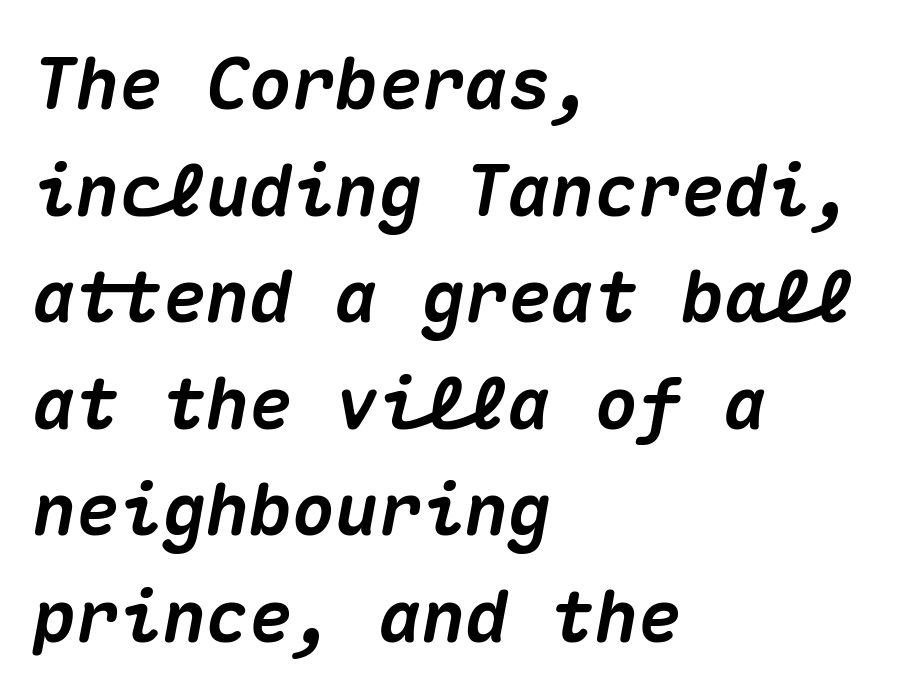
{"italic": "yes", "lean": "right", "slant_degrees": 10, "bold": "yes", "weight": "heavy", "width": "normal", "stroke_contrast": "medium", "x_height": "medium", "monospaced": "yes", "underline": "no", "align": "left", "line_spacing": "normal", "line_spacing_ratio": 1.48, "letter_spacing": "normal", "letter_spacing_em": 0.0, "glyph_px": 72}
